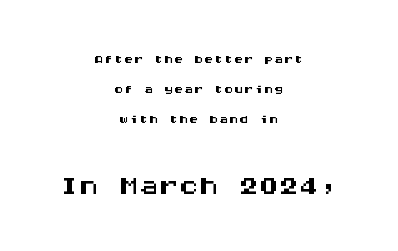
The image shows 40 px wide sans-serif type, upright, monospaced; set centered, normal line spacing (1.5x), normal letter spacing, not underlined; the second (bottom) block is 2.0x larger; medium stroke contrast and a large x-height.
